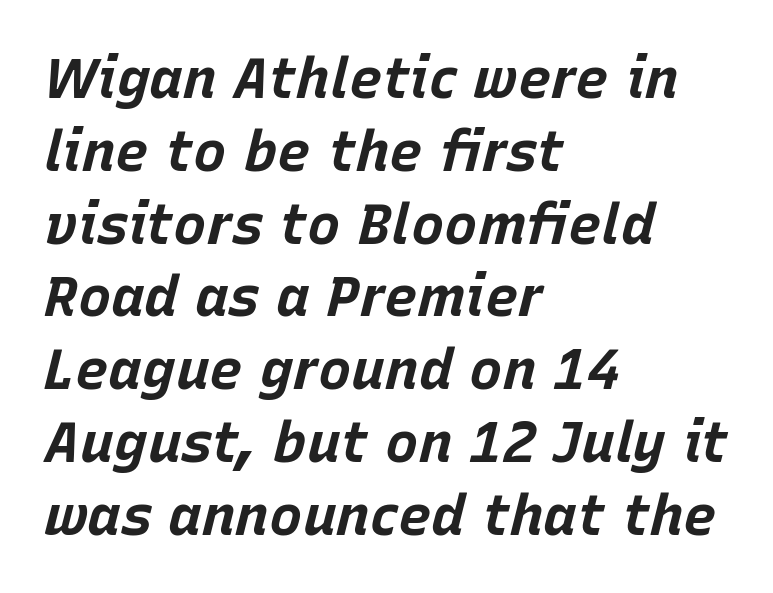
The image shows 56 px bold type, italic (leaning right); set left-aligned, normal line spacing (1.3x), normal letter spacing, not underlined; low stroke contrast and a large x-height.
